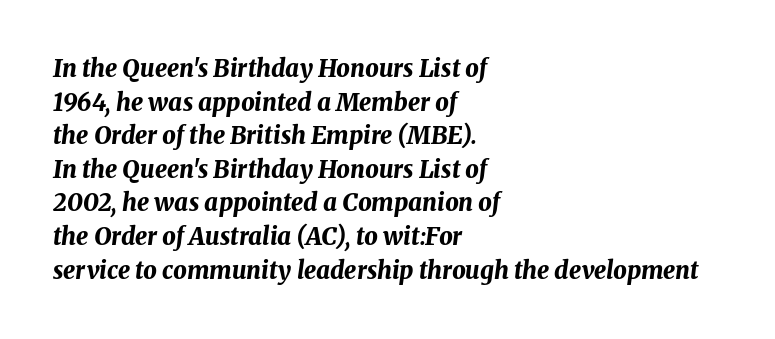
Q: Is the text bold? A: Yes.
Q: Is the text italic (slanted)? A: Yes, it leans right by about 8 degrees.
Q: Is the text underlined? A: No.
Q: How is the paragraph aligned? A: Left-aligned.
Q: Is the spacing between letters normal or unusually wide? A: Normal.
Q: Is the spacing between lines tight, normal or loose? A: Normal.
